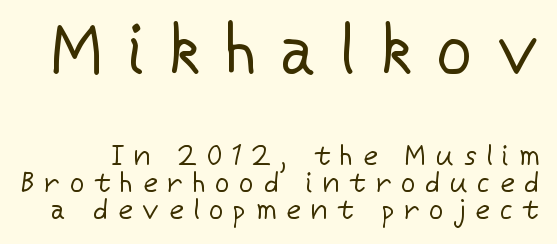
{"serif": "no", "italic": "no", "bold": "no", "weight": "regular", "width": "normal", "stroke_contrast": "low", "x_height": "medium", "monospaced": "no", "underline": "no", "line_spacing": "tight", "line_spacing_ratio": 0.97, "letter_spacing": "wide", "letter_spacing_em": 0.36, "larger_block": "first", "size_ratio": 2.5, "glyph_px": 70}
